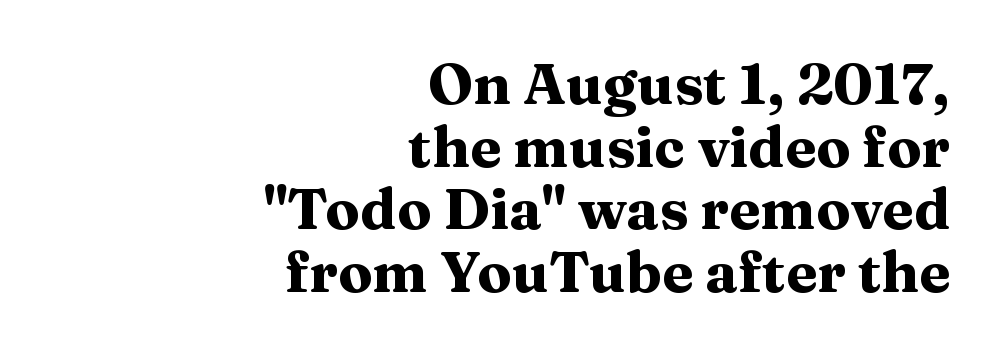
The image shows 57 px heavy, wide serif type, upright; set right-aligned, tight line spacing (1.1x), normal letter spacing, not underlined; medium stroke contrast and a medium x-height.
